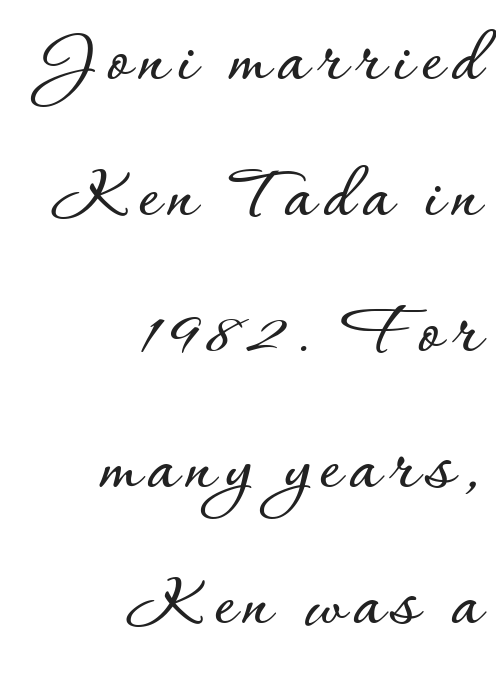
The image shows 80 px text type; set right-aligned, normal line spacing (1.7x), not underlined; low stroke contrast and a small x-height.
